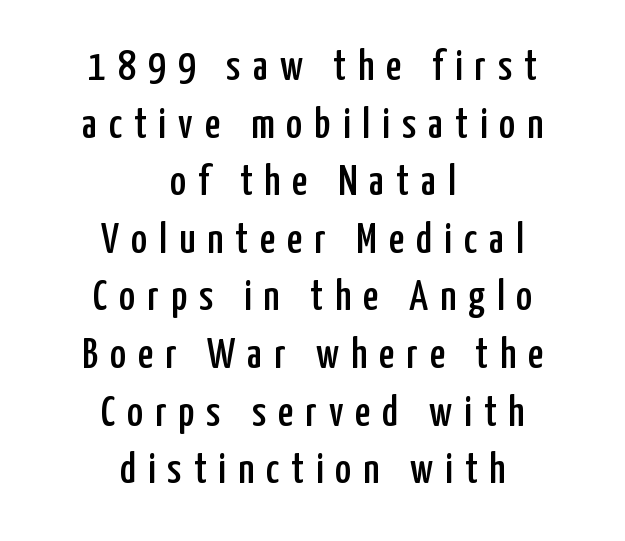
Q: Is the text italic (slanted)? A: No, it is upright.
Q: Is the typeface a serif or a sans-serif typeface? A: Sans-serif.
Q: Is the text underlined? A: No.
Q: How is the paragraph aligned? A: Centered.
Q: Is the spacing between letters normal or unusually wide? A: Unusually wide.
Q: Is the spacing between lines tight, normal or loose? A: Normal.
Q: Width (condensed, normal, or wide)? A: Condensed.
Q: Stroke contrast? A: Low.
Q: x-height? A: Medium.
Q: Monospaced? A: No.
